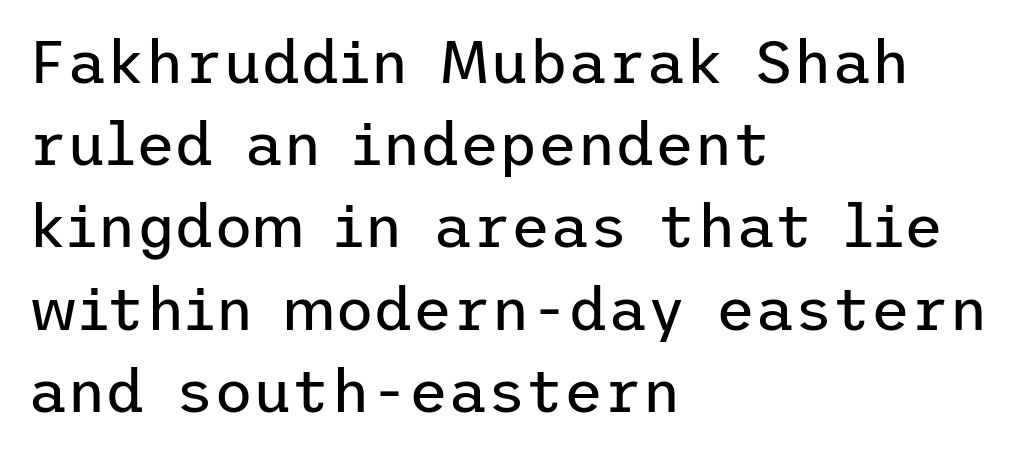
The image shows 60 px regular-weight sans-serif type, upright; set left-aligned, normal line spacing (1.37x), normal letter spacing, not underlined; low stroke contrast and a medium x-height.
